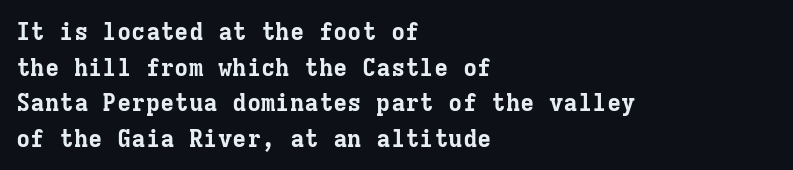
The image shows 24 px bold type, upright; set left-aligned, normal line spacing (1.48x), normal letter spacing, not underlined.
